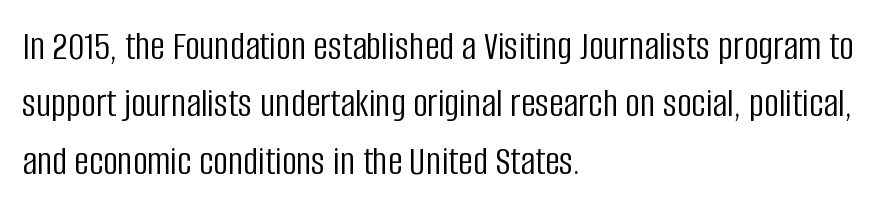
Notice how descenders clear the ascenders below comfortably — that's standard leading. Descenders hang freely into open space. A typesetter would call this proportional, since set widths differ per character. You can tell from the bare stems that sans-serif type was used. If you drew a ruler down the left edge, every line would touch it.
